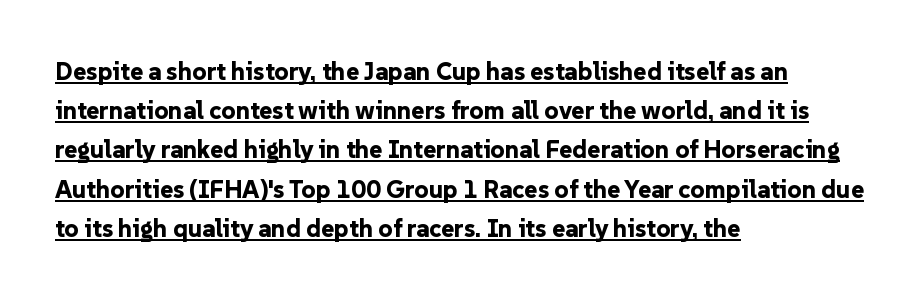
Baseline-to-baseline distance is the conventional proportion of letter height. The lines are quadded left. The rendered words wear a rule along their underside. These words are printed bold, with thick strokes throughout. Students, note that the glyphs here touch the page at normal intervals.
